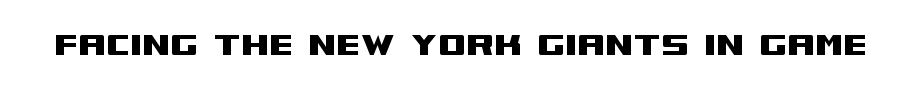
The image shows 40 px wide sans-serif type, upright; set normal letter spacing, not underlined; medium stroke contrast and a large x-height.
